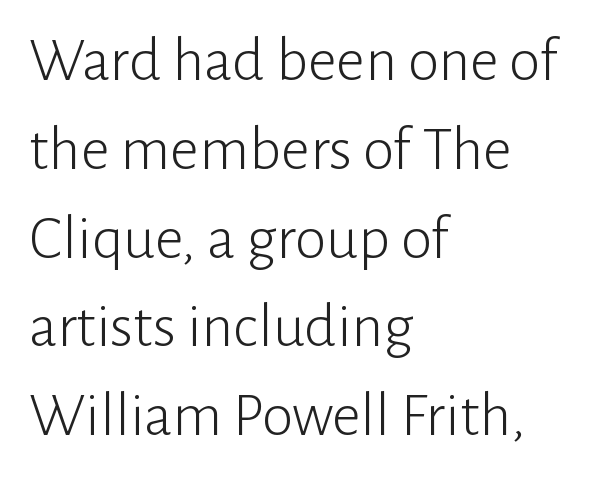
The image shows 63 px light sans-serif type, upright; set left-aligned, normal line spacing (1.41x), normal letter spacing, not underlined; low stroke contrast and a medium x-height.
